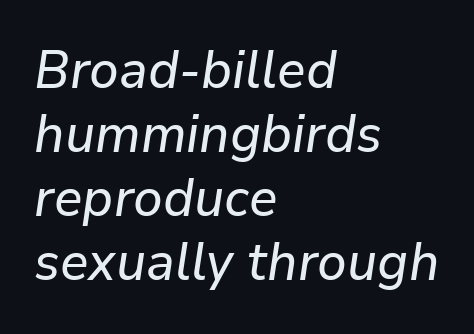
The image shows 53 px text type, italic (leaning right); set left-aligned, line spacing 1.21x, normal letter spacing, not underlined; low stroke contrast and a medium x-height.
